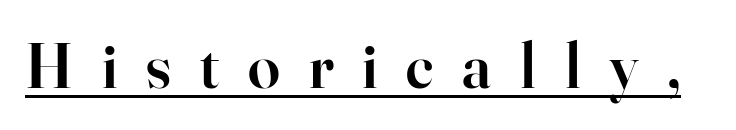
Weight check: semibold — heavier than regular, not quite bold. The gaps between neighbouring characters are conspicuously large. The text was rendered using a seriffed face with decorative stroke endings. Is this a fixed-width face? No — the glyphs have proportional, varying widths.
